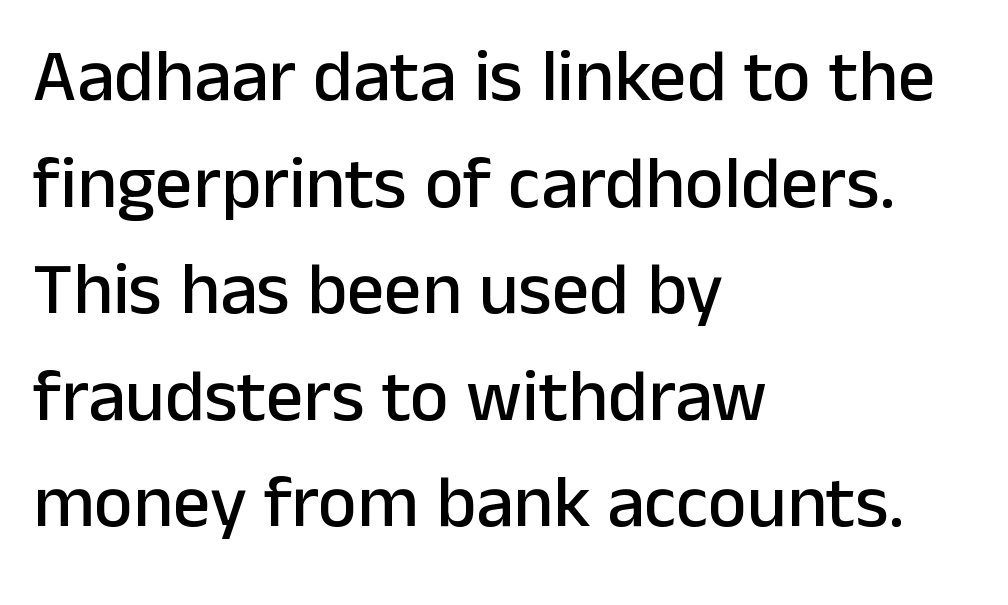
The image shows 74 px sans-serif type, upright; set left-aligned, normal line spacing (1.44x), normal letter spacing, not underlined; low stroke contrast and a medium x-height.
